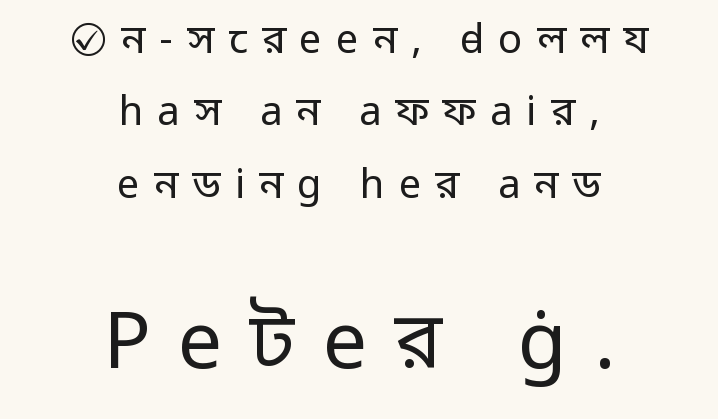
The image shows 79 px regular-weight sans-serif type, upright; set centered, line spacing 1.81x, unusually wide letter spacing (+0.35 em), not underlined; the second (bottom) block is 1.98x larger; low stroke contrast and a medium x-height.
